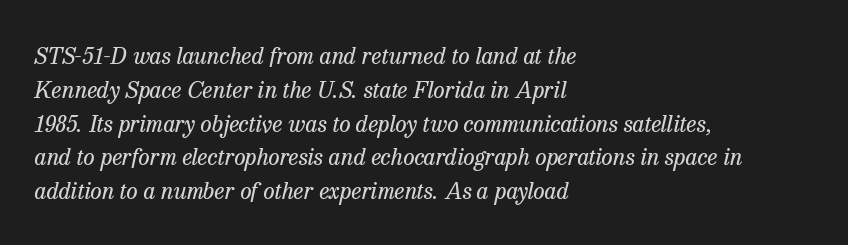
Q: Is the text bold? A: No.
Q: Is the text italic (slanted)? A: Yes, it leans right by about 13 degrees.
Q: Is the text underlined? A: No.
Q: How is the paragraph aligned? A: Left-aligned.
Q: Is the spacing between letters normal or unusually wide? A: Normal.
Q: Is the spacing between lines tight, normal or loose? A: Normal.
